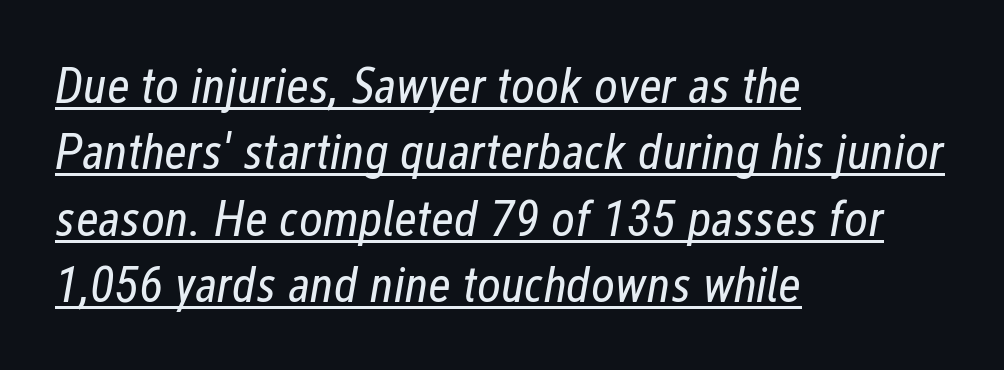
The image shows 51 px regular-weight, condensed type, italic (leaning right); set left-aligned, normal line spacing (1.3x), normal letter spacing, underlined; low stroke contrast and a medium x-height.
